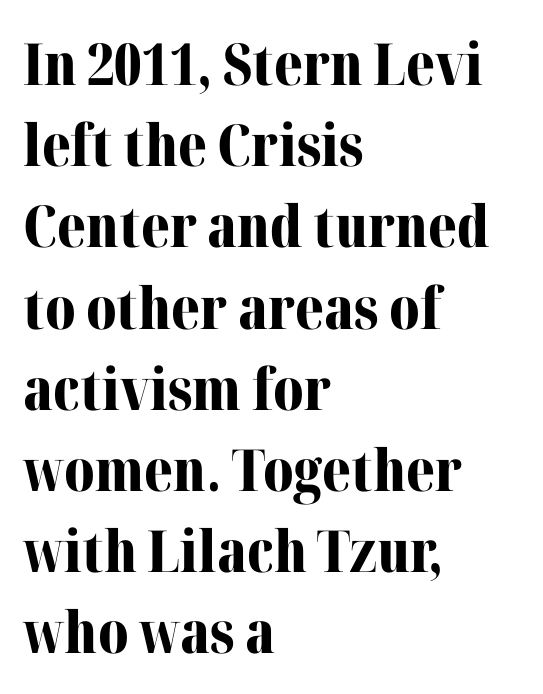
{"serif": "yes", "italic": "no", "bold": "yes", "weight": "bold", "width": "normal", "stroke_contrast": "medium", "x_height": "medium", "monospaced": "no", "underline": "no", "align": "left", "line_spacing": "normal", "line_spacing_ratio": 1.4, "letter_spacing": "normal", "letter_spacing_em": 0.0, "glyph_px": 58}
